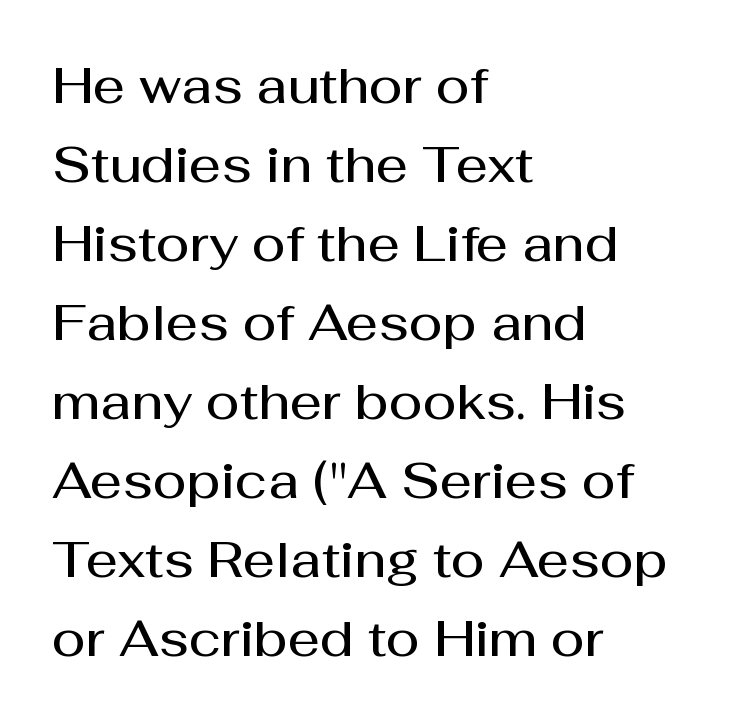
The image shows 50 px semibold sans-serif type, upright; set left-aligned, normal line spacing (1.58x), normal letter spacing, not underlined; medium stroke contrast and a medium x-height.
